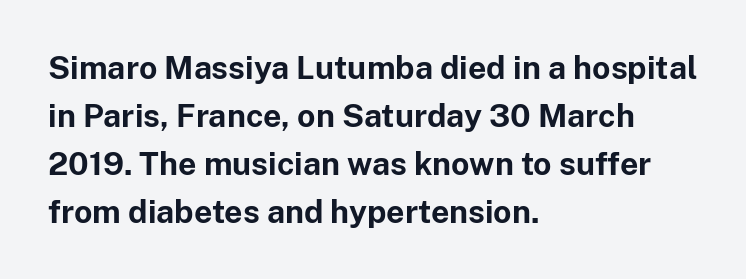
Q: Is the text bold? A: Yes.
Q: Is the text italic (slanted)? A: No, it is upright.
Q: Is the typeface a serif or a sans-serif typeface? A: Sans-serif.
Q: Is the text underlined? A: No.
Q: How is the paragraph aligned? A: Left-aligned.
Q: Is the spacing between letters normal or unusually wide? A: Normal.
Q: Is the spacing between lines tight, normal or loose? A: Normal.
Q: Width (condensed, normal, or wide)? A: Normal.
Q: Stroke contrast? A: Low.
Q: x-height? A: Medium.
Q: Monospaced? A: No.
